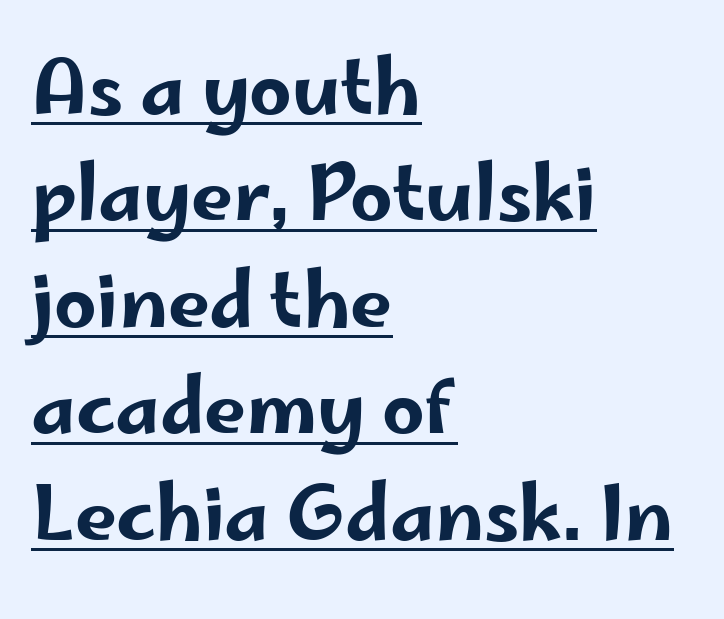
The rag falls on the right side of this text block. Do the letters lean? They stand straight. Students, note that the glyphs here touch the page at normal intervals. A rule runs beneath these lines of type.
